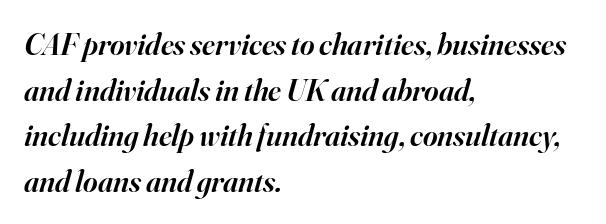
Q: Is the text bold? A: Semi-bold.
Q: Is the text italic (slanted)? A: Yes, it leans right by about 16 degrees.
Q: Is the typeface a serif or a sans-serif typeface? A: Serif.
Q: Is the text underlined? A: No.
Q: How is the paragraph aligned? A: Left-aligned.
Q: Is the spacing between letters normal or unusually wide? A: Normal.
Q: Is the spacing between lines tight, normal or loose? A: Normal.
Q: Width (condensed, normal, or wide)? A: Normal.
Q: Stroke contrast? A: High.
Q: x-height? A: Small.
Q: Monospaced? A: No.
